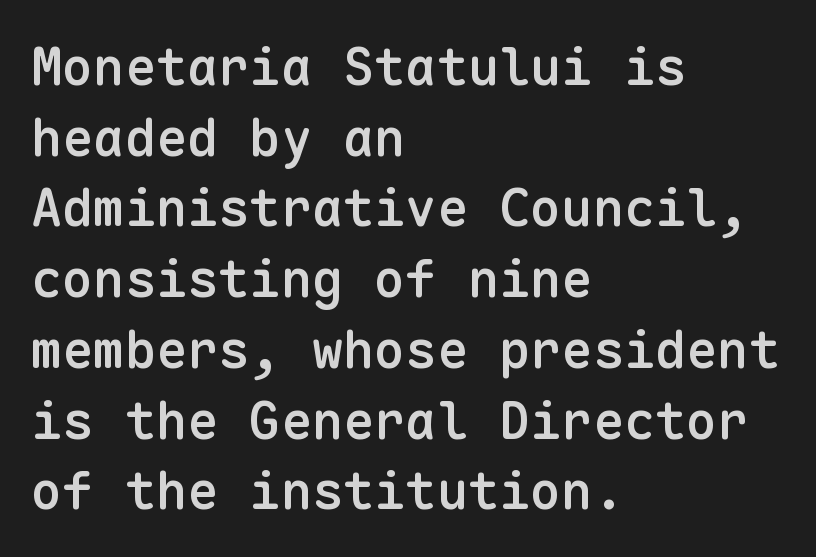
Spacing verdict: monospaced, one width for all characters. Descenders are the only things crossing below the line. Teacher's note: observe the even left margin — that is flush-left alignment. Does the weight exceed regular? Yes, but only to semibold.
